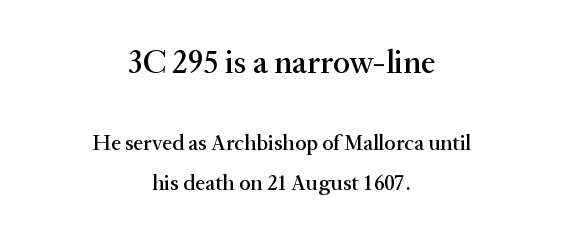
Each line is balanced around a shared central axis. Which of the two is more prominent by size? The first, at the top. The letters advance in unequal steps, a hallmark of proportional type. Old-style or modern, the face here clearly has serifs. Any mark beneath the type? The region is blank. Unlike italic type, these characters show no tilt at all.
